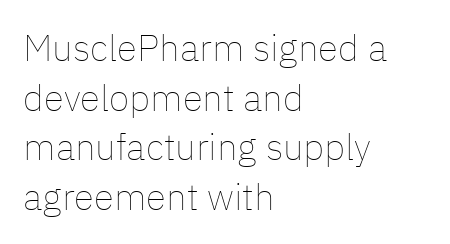
{"italic": "no", "bold": "no", "weight": "thin", "width": "normal", "stroke_contrast": "low", "x_height": "medium", "monospaced": "no", "underline": "no", "align": "left", "line_spacing": "normal", "line_spacing_ratio": 1.34, "letter_spacing": "normal", "letter_spacing_em": 0.0, "glyph_px": 37}
